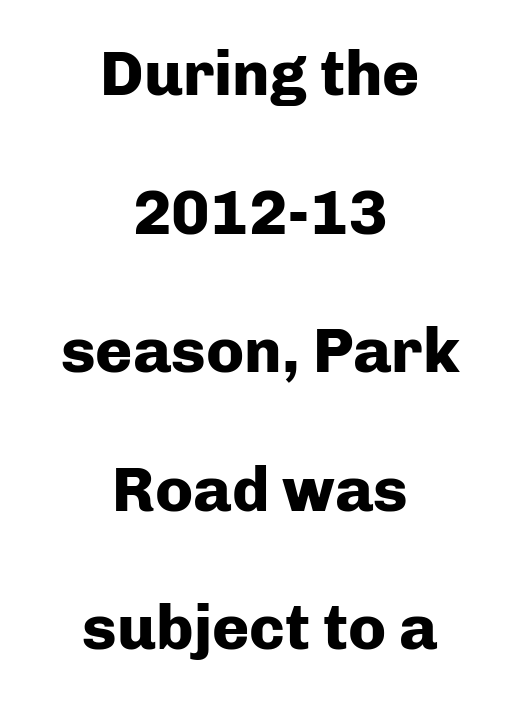
Q: Is the text bold? A: Yes.
Q: Is the text italic (slanted)? A: No, it is upright.
Q: Is the typeface a serif or a sans-serif typeface? A: Sans-serif.
Q: Is the text underlined? A: No.
Q: How is the paragraph aligned? A: Centered.
Q: Is the spacing between letters normal or unusually wide? A: Normal.
Q: Is the spacing between lines tight, normal or loose? A: Loose.
Q: Width (condensed, normal, or wide)? A: Normal.
Q: Stroke contrast? A: Low.
Q: x-height? A: Medium.
Q: Monospaced? A: No.
